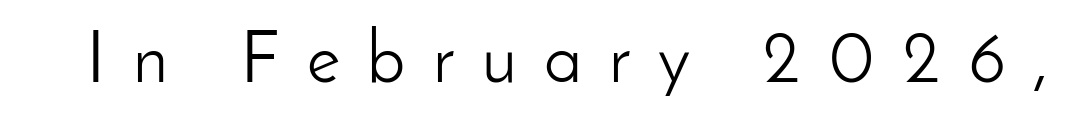
The image shows 72 px light sans-serif type, upright; set unusually wide letter spacing (+0.38 em), not underlined; low stroke contrast and a small x-height.
